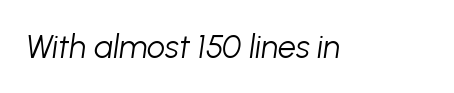
Q: Is the text bold? A: No.
Q: Is the text italic (slanted)? A: Yes, it leans right by about 8 degrees.
Q: Is the text underlined? A: No.
Q: Is the spacing between letters normal or unusually wide? A: Normal.
Q: Width (condensed, normal, or wide)? A: Normal.
Q: Stroke contrast? A: Low.
Q: x-height? A: Medium.
Q: Monospaced? A: No.
